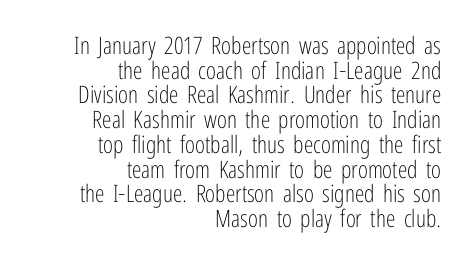
On a weight scale, this lands at 450 or below. Italic: no, the glyphs are upright roman. Layout note: lines flush right. The words here are not underlined. The type is set solid horizontally, with unmodified tracking.
